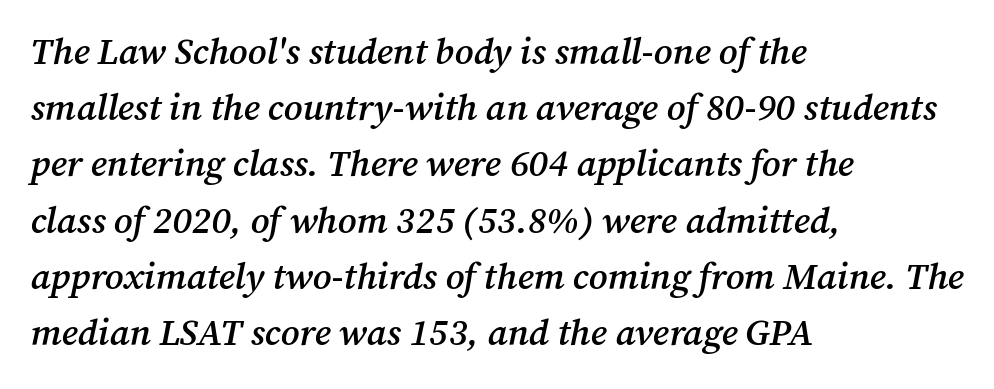
{"serif": "yes", "italic": "yes", "lean": "right", "slant_degrees": 12, "bold": "semi", "weight": "semibold", "width": "normal", "stroke_contrast": "medium", "x_height": "medium", "monospaced": "no", "underline": "no", "align": "left", "line_spacing": "normal", "line_spacing_ratio": 1.52, "letter_spacing": "normal", "letter_spacing_em": 0.0, "glyph_px": 37}
